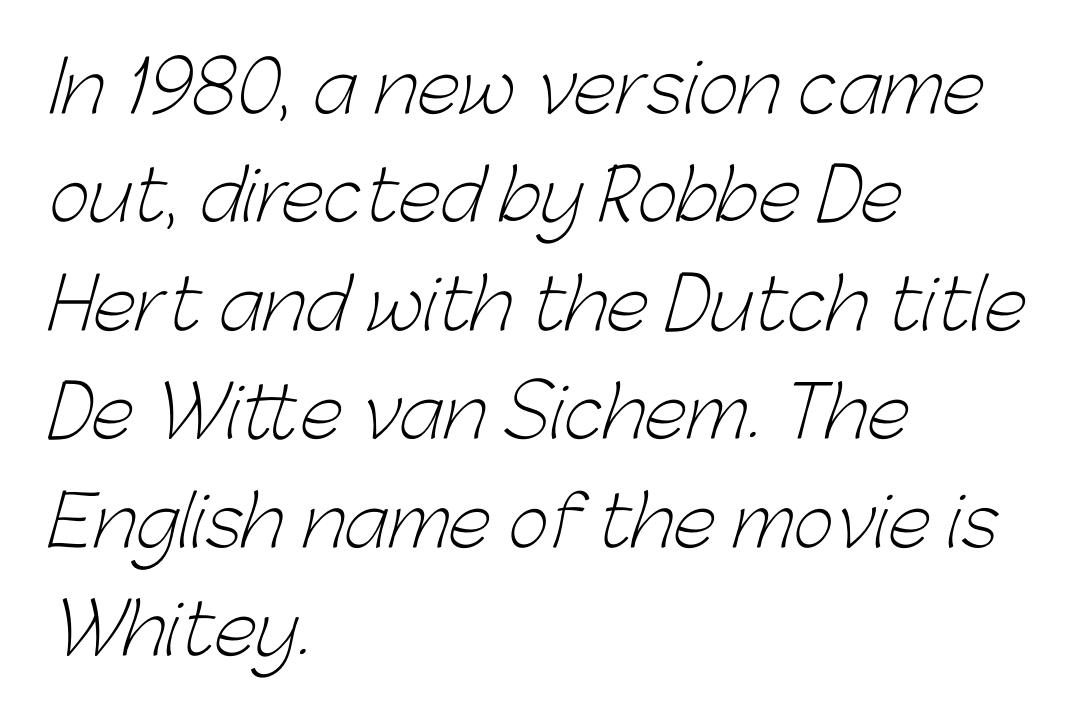
The image shows 70 px light sans-serif type; set left-aligned, normal line spacing (1.55x), normal letter spacing, not underlined; low stroke contrast and a medium x-height.
